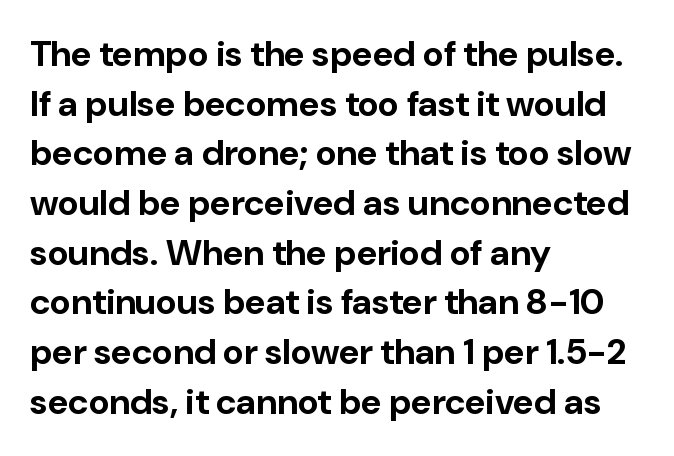
The image shows 36 px bold sans-serif type, upright; set left-aligned, normal line spacing (1.38x), normal letter spacing, not underlined; low stroke contrast and a medium x-height.
